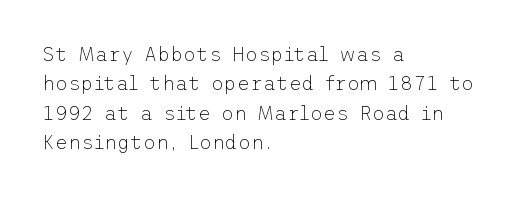
The image shows 20 px text type, upright; set left-aligned, normal line spacing (1.47x), normal letter spacing, not underlined.
